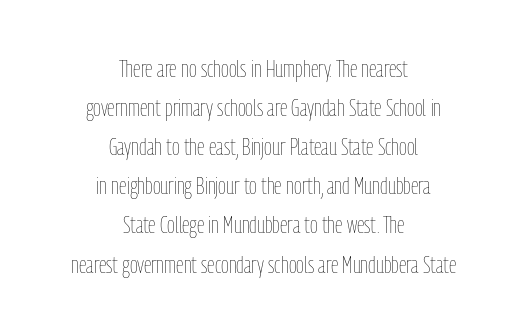
Weight: not bold — regular or lighter. The paragraph shown floats in the horizontal middle. Any mark beneath the type? The region is blank. Vertically, the passage feels balanced, rows spaced as you'd expect. Each word holds together tightly as a unit, with standard inter-letter gaps.
